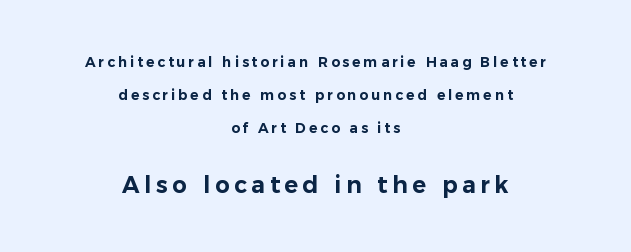
{"italic": "no", "underline": "no", "align": "center", "line_spacing": "loose", "line_spacing_ratio": 2.34, "letter_spacing": "wide", "letter_spacing_em": 0.2, "larger_block": "second", "size_ratio": 1.64, "glyph_px": 23}
